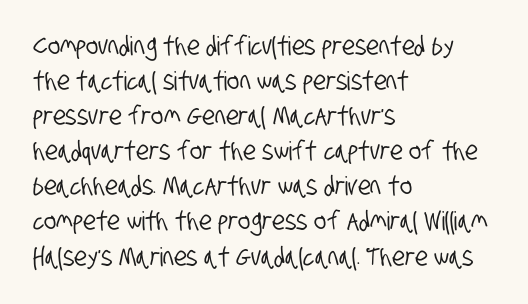
The image shows 26 px text type; set left-aligned, normal line spacing (1.35x), normal letter spacing, not underlined.
